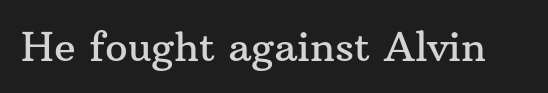
The image shows 40 px serif type, upright; set normal letter spacing, not underlined; medium stroke contrast and a medium x-height.
